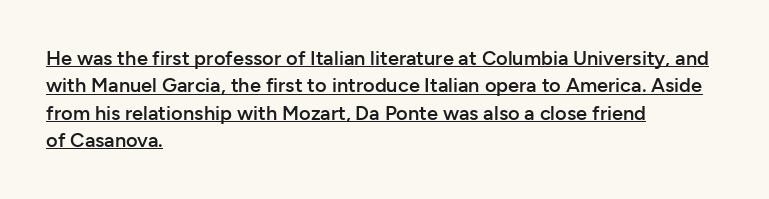
The letters sit at their default tracking, neither squeezed nor spread. Notice how a bar underscores the lettering throughout. On the weight axis this lands at semibold, roughly 600. One-word summary of the alignment: left. The type sits square on the baseline with zero lean. Honestly, the row spacing looks completely unremarkable.
